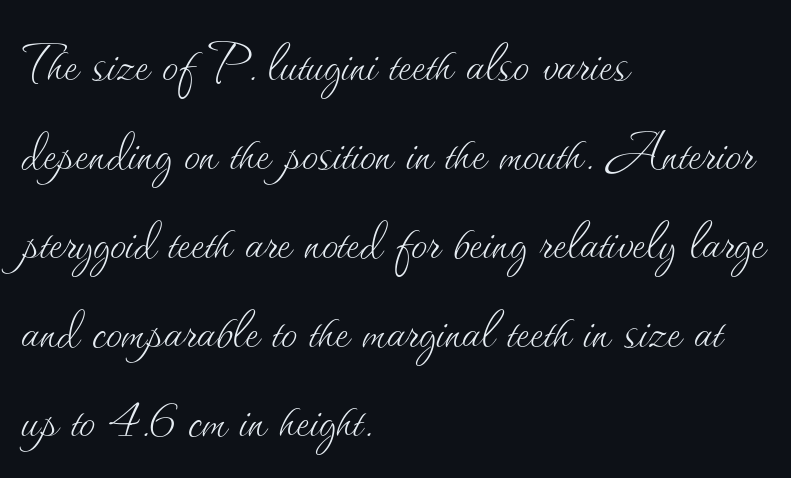
The image shows 65 px thin type; set left-aligned, normal line spacing (1.37x), normal letter spacing, not underlined; medium stroke contrast and a small x-height.
